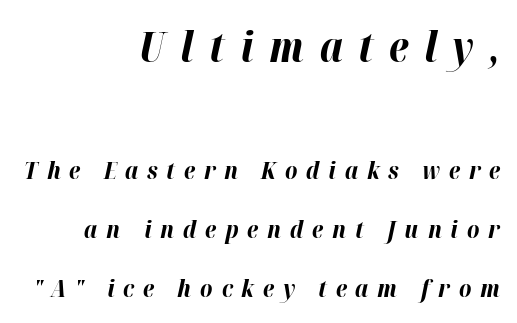
The image shows 42 px bold type, italic (leaning right); set right-aligned, loose line spacing (2.45x), unusually wide letter spacing (+0.37 em), not underlined; the first (top) block is 1.75x larger; high stroke contrast and a medium x-height.
